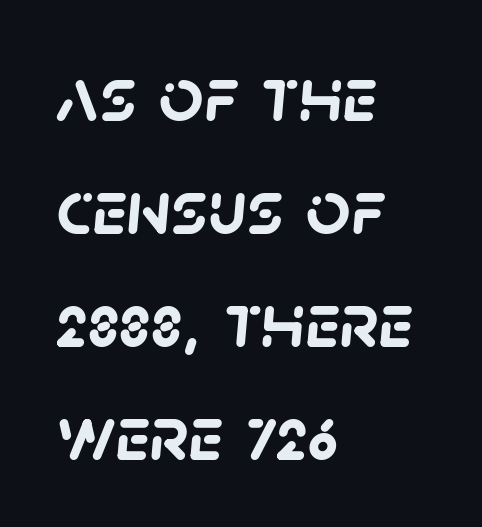
The image shows 78 px semibold sans-serif type; set left-aligned, normal line spacing (1.45x), normal letter spacing, not underlined; low stroke contrast and a large x-height.
